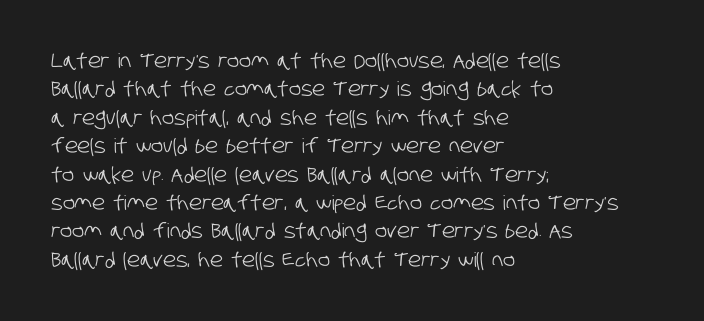
If you measured baseline to baseline, you'd find a middling distance. How are the letters spaced? Ordinarily, with no added tracking. Nobody drew a line under any word here. This rendering uses left alignment, leaving the right contour irregular.
